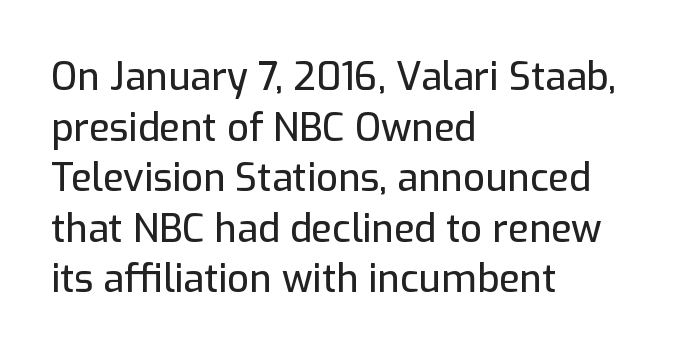
The image shows 38 px sans-serif type, upright; set left-aligned, normal line spacing (1.33x), normal letter spacing, not underlined; low stroke contrast and a medium x-height.
